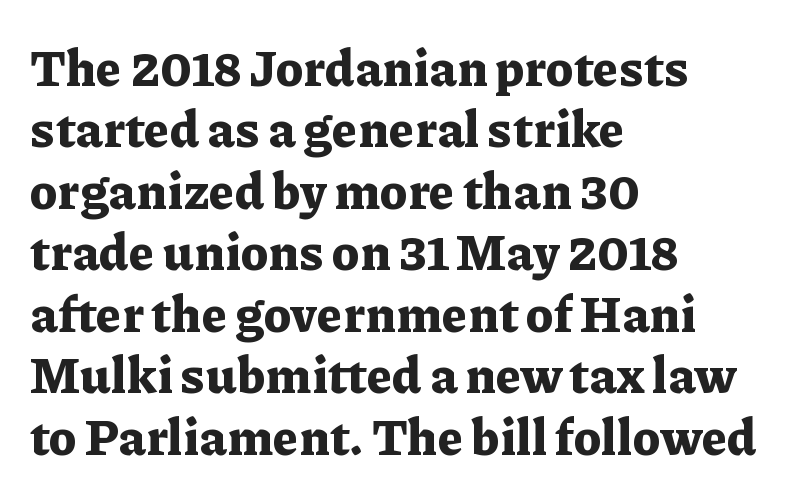
Q: Is the text bold? A: Yes.
Q: Is the text italic (slanted)? A: No, it is upright.
Q: Is the typeface a serif or a sans-serif typeface? A: Serif.
Q: Is the text underlined? A: No.
Q: How is the paragraph aligned? A: Left-aligned.
Q: Is the spacing between letters normal or unusually wide? A: Normal.
Q: Width (condensed, normal, or wide)? A: Normal.
Q: Stroke contrast? A: Low.
Q: x-height? A: Medium.
Q: Monospaced? A: No.
